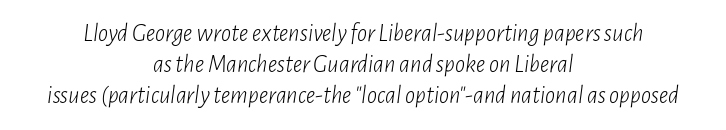
{"italic": "yes", "lean": "right", "slant_degrees": 7, "bold": "no", "underline": "no", "align": "center", "line_spacing": "normal", "line_spacing_ratio": 1.25, "letter_spacing": "normal", "letter_spacing_em": 0.0, "glyph_px": 25}
